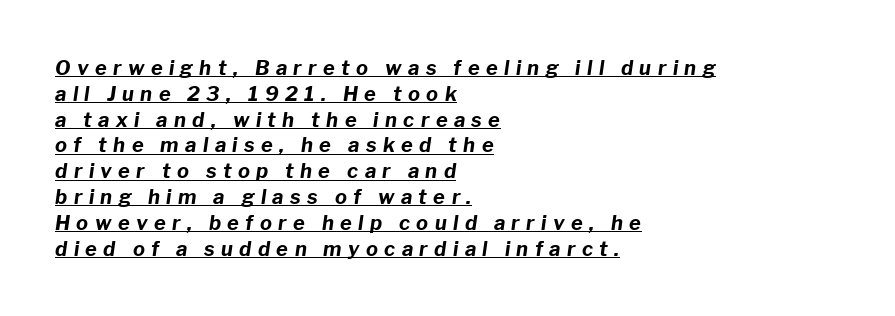
{"italic": "yes", "lean": "right", "slant_degrees": 8, "bold": "yes", "underline": "yes", "align": "left", "line_spacing": "normal", "line_spacing_ratio": 1.29, "letter_spacing": "wide", "letter_spacing_em": 0.32, "glyph_px": 20}
